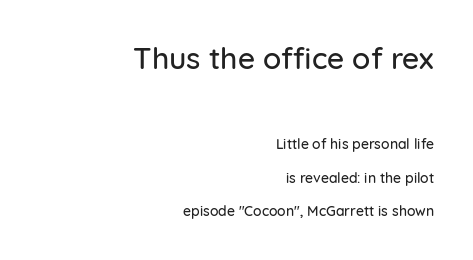
Q: Is the text italic (slanted)? A: No, it is upright.
Q: Is the typeface a serif or a sans-serif typeface? A: Sans-serif.
Q: Is the text underlined? A: No.
Q: How is the paragraph aligned? A: Right-aligned.
Q: Is the spacing between letters normal or unusually wide? A: Normal.
Q: Is the spacing between lines tight, normal or loose? A: Loose.
Q: Which block of text is set in a larger size, the first (top) or the second (bottom)? A: The first (top) one.
Q: Width (condensed, normal, or wide)? A: Normal.
Q: Stroke contrast? A: Low.
Q: x-height? A: Medium.
Q: Monospaced? A: No.
